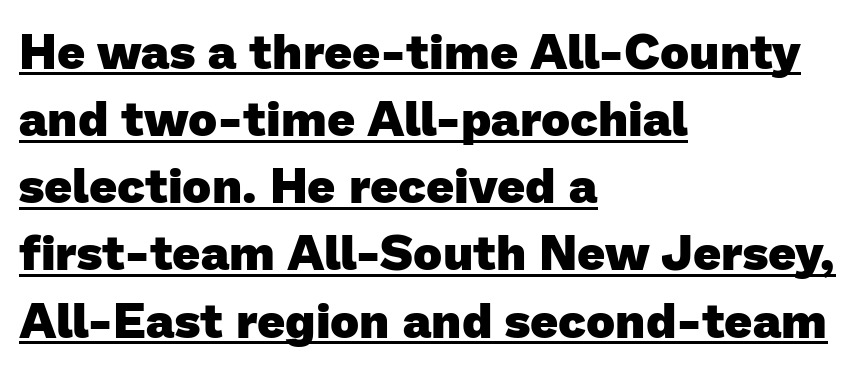
Compared with typical body copy, the letter spacing here is the same. Typographically, this falls in the sans-serif category. The rag falls on the right side of this text block. Character widths vary here, with narrow letters taking less room than wide ones. Heavy-handed strokes throughout: this text is bold. The rendered words wear a rule along their underside.
